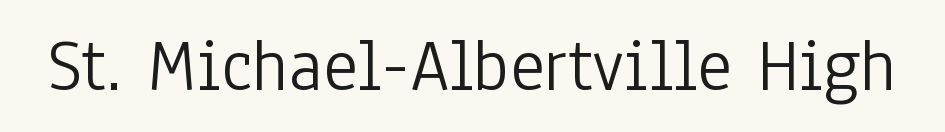
The image shows 75 px light, condensed sans-serif type, upright; set normal letter spacing, not underlined; low stroke contrast and a medium x-height.
